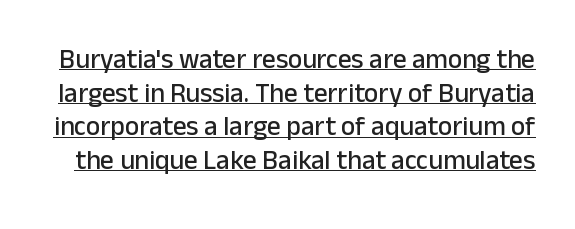
Q: Is the text italic (slanted)? A: No, it is upright.
Q: Is the text underlined? A: Yes.
Q: Is the spacing between letters normal or unusually wide? A: Normal.
Q: Is the spacing between lines tight, normal or loose? A: Normal.
